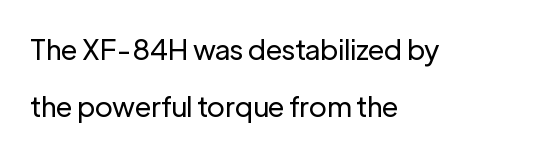
The image shows 28 px regular-weight sans-serif type, upright; set left-aligned, loose line spacing (2.05x), normal letter spacing, not underlined; low stroke contrast and a medium x-height.
